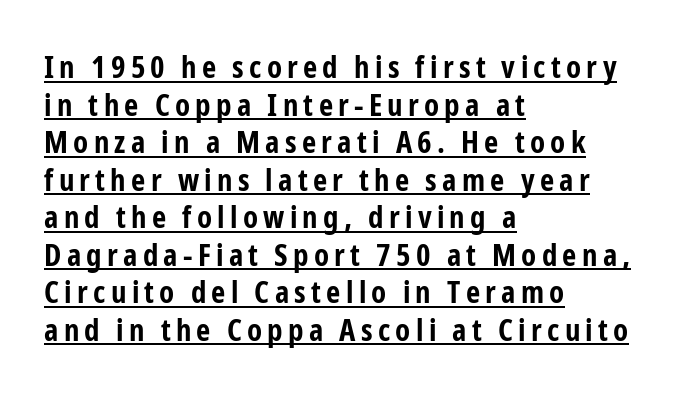
A typesetter would mark this as roman, not italic. Strong, thick strokes mark this as bold type. Beneath each row of characters lies a ruled line. If you drew a ruler down the left edge, every line would touch it. Varying glyph widths throughout — classic text-font behaviour. The text was rendered using a sans face with plain stroke endings.
